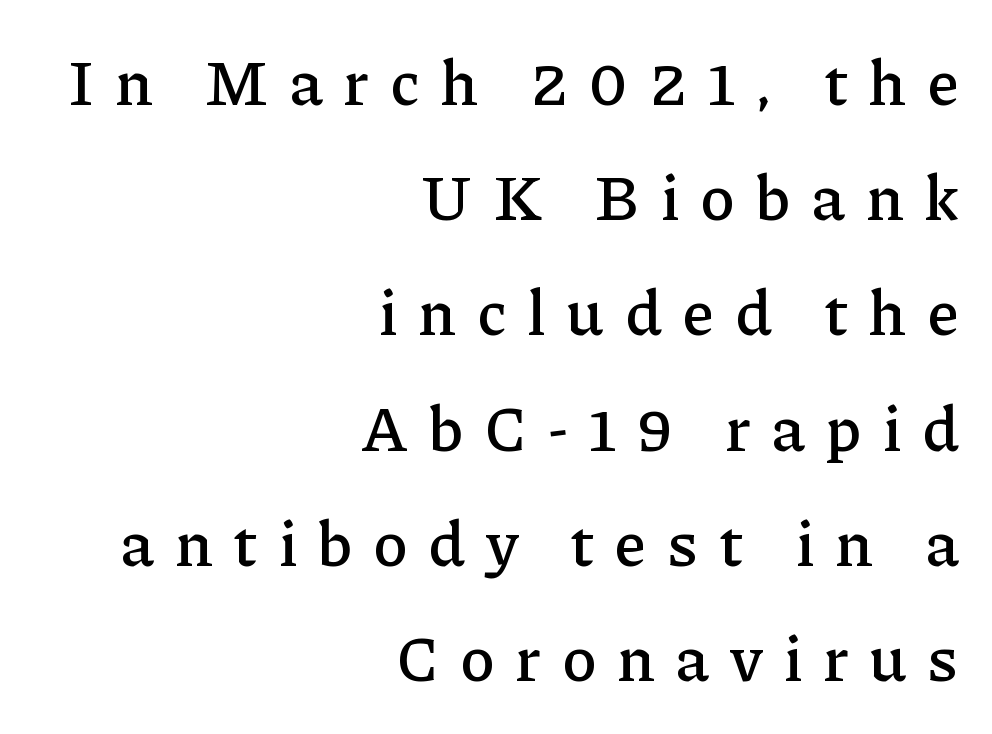
Q: Is the text italic (slanted)? A: No, it is upright.
Q: Is the typeface a serif or a sans-serif typeface? A: Serif.
Q: Is the text underlined? A: No.
Q: How is the paragraph aligned? A: Right-aligned.
Q: Is the spacing between letters normal or unusually wide? A: Unusually wide.
Q: Width (condensed, normal, or wide)? A: Normal.
Q: Stroke contrast? A: Low.
Q: x-height? A: Medium.
Q: Monospaced? A: No.
